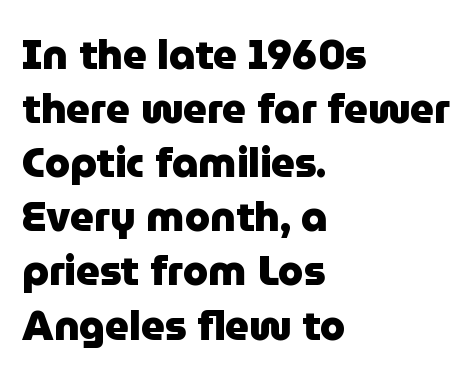
Note: no serifs on the glyphs. The space beneath each line is pristine and unruled. The sample has been set heavy, in full bold. Does extra space separate the letters? No, they use regular spacing.
